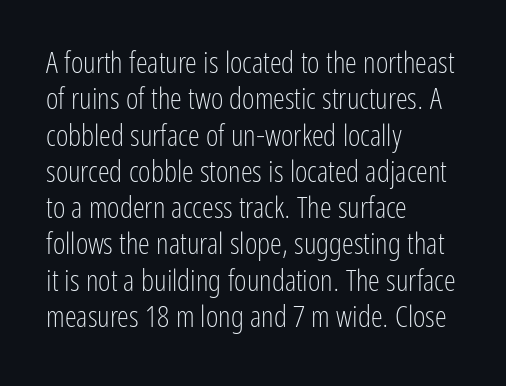
Q: Is the text bold? A: No.
Q: Is the text italic (slanted)? A: No, it is upright.
Q: Is the typeface a serif or a sans-serif typeface? A: Sans-serif.
Q: Is the text underlined? A: No.
Q: How is the paragraph aligned? A: Left-aligned.
Q: Is the spacing between letters normal or unusually wide? A: Normal.
Q: Width (condensed, normal, or wide)? A: Condensed.
Q: Stroke contrast? A: Low.
Q: x-height? A: Medium.
Q: Monospaced? A: No.
